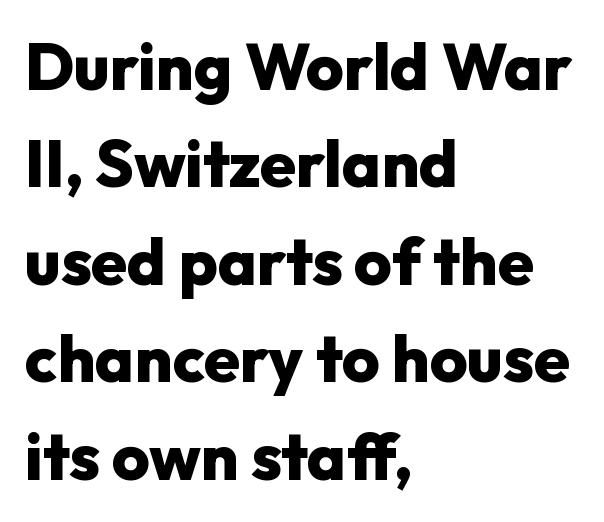
{"serif": "no", "italic": "no", "bold": "yes", "weight": "heavy", "width": "normal", "stroke_contrast": "low", "x_height": "medium", "monospaced": "no", "underline": "no", "align": "left", "line_spacing": "normal", "line_spacing_ratio": 1.5, "letter_spacing": "normal", "letter_spacing_em": 0.0, "glyph_px": 65}
